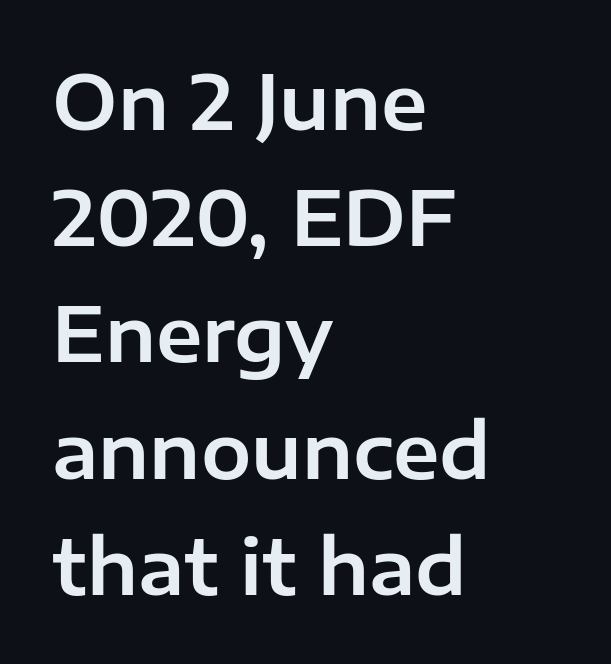
What kind of face is this? One without serifs — a sans. The typesetter chose a ragged-right arrangement here. No word sits above an underline. Spacing between characters is what you'd get straight out of the box. Honestly, the row spacing looks completely unremarkable. The passage shown is typed in a proportional face where columns would drift.
